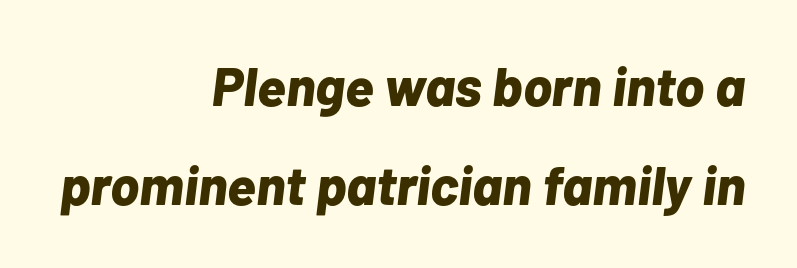
The image shows 54 px bold type, italic (leaning right); set right-aligned, line spacing 1.83x, normal letter spacing, not underlined; low stroke contrast and a medium x-height.
